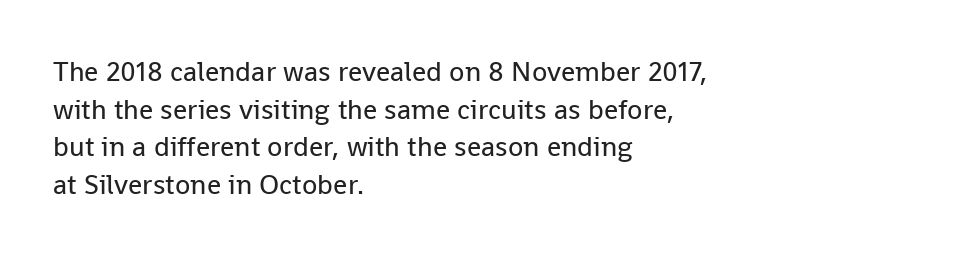
A typesetter would call this zero additional tracking. This rendering uses left alignment, leaving the right contour irregular. Proportional: the letters do not fall into vertical columns. Stems here are at most as thick as an everyday book face.
